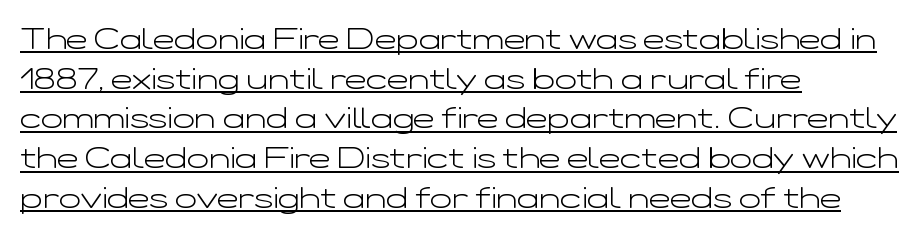
The strokes are not fattened; the text isn't bold. These lines are set flush left with a ragged right edge. Spacing verdict: proportional, widths tailored to each character. The passage shown is underscored from start to finish.
